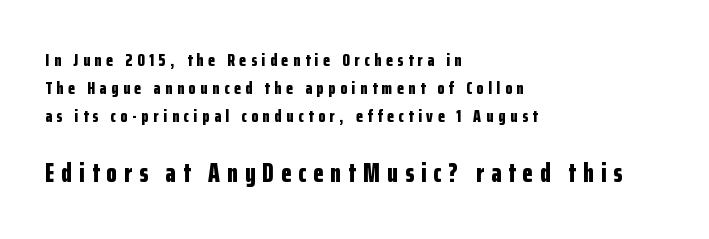
Q: Is the text bold? A: Yes.
Q: Is the text italic (slanted)? A: No, it is upright.
Q: Is the text underlined? A: No.
Q: How is the paragraph aligned? A: Left-aligned.
Q: Is the spacing between letters normal or unusually wide? A: Unusually wide.
Q: Is the spacing between lines tight, normal or loose? A: Normal.
Q: Which block of text is set in a larger size, the first (top) or the second (bottom)? A: The second (bottom) one.
